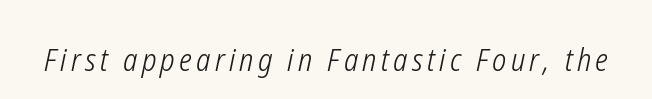
The image shows 31 px light, condensed type, italic (leaning right); set not underlined; low stroke contrast and a medium x-height.
